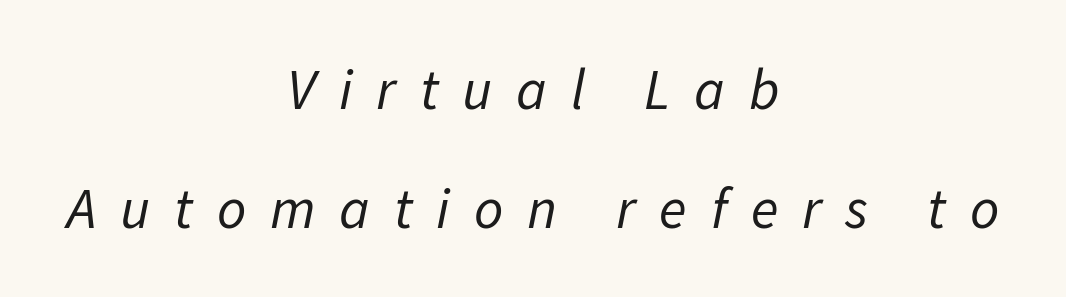
Q: Is the text bold? A: No.
Q: Is the text italic (slanted)? A: Yes, it leans right by about 11 degrees.
Q: Is the text underlined? A: No.
Q: How is the paragraph aligned? A: Centered.
Q: Is the spacing between letters normal or unusually wide? A: Unusually wide.
Q: Is the spacing between lines tight, normal or loose? A: Loose.
Q: Width (condensed, normal, or wide)? A: Normal.
Q: Stroke contrast? A: Low.
Q: x-height? A: Medium.
Q: Monospaced? A: No.
